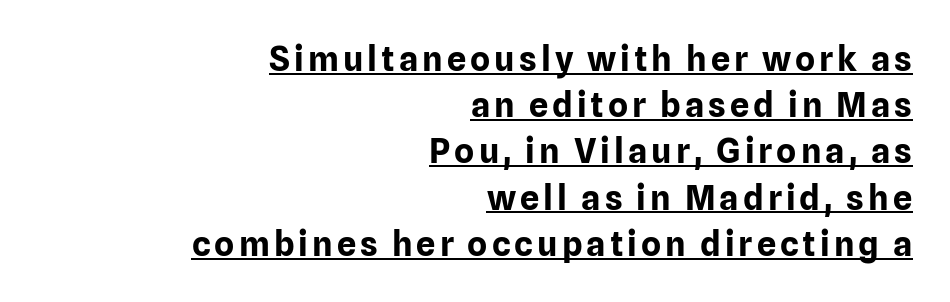
Q: Is the text bold? A: Yes.
Q: Is the text italic (slanted)? A: No, it is upright.
Q: Is the typeface a serif or a sans-serif typeface? A: Sans-serif.
Q: Is the text underlined? A: Yes.
Q: How is the paragraph aligned? A: Right-aligned.
Q: Is the spacing between lines tight, normal or loose? A: Normal.
Q: Width (condensed, normal, or wide)? A: Normal.
Q: Stroke contrast? A: Low.
Q: x-height? A: Medium.
Q: Monospaced? A: No.
